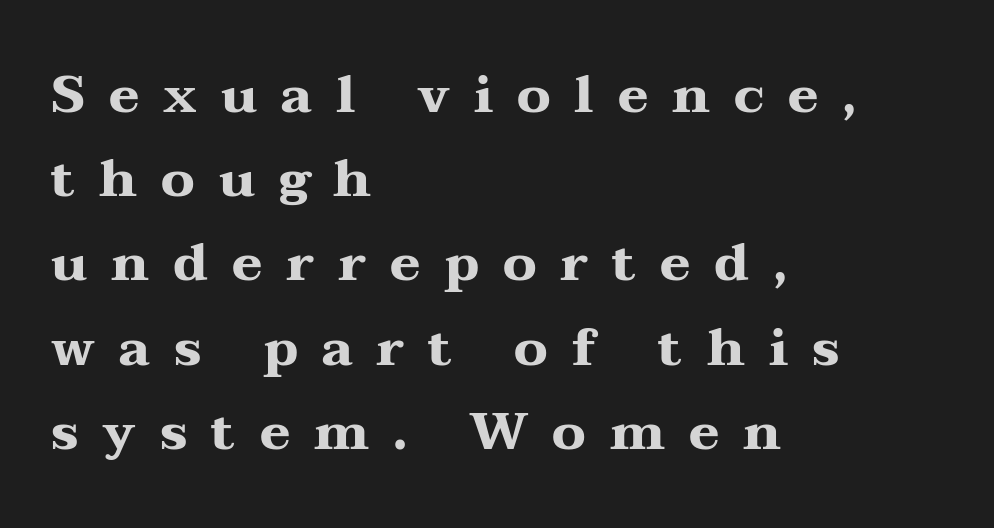
Q: Is the text bold? A: Yes.
Q: Is the text italic (slanted)? A: No, it is upright.
Q: Is the typeface a serif or a sans-serif typeface? A: Serif.
Q: Is the text underlined? A: No.
Q: How is the paragraph aligned? A: Left-aligned.
Q: Is the spacing between letters normal or unusually wide? A: Unusually wide.
Q: Is the spacing between lines tight, normal or loose? A: Normal.
Q: Width (condensed, normal, or wide)? A: Wide.
Q: Stroke contrast? A: Medium.
Q: x-height? A: Medium.
Q: Monospaced? A: No.
